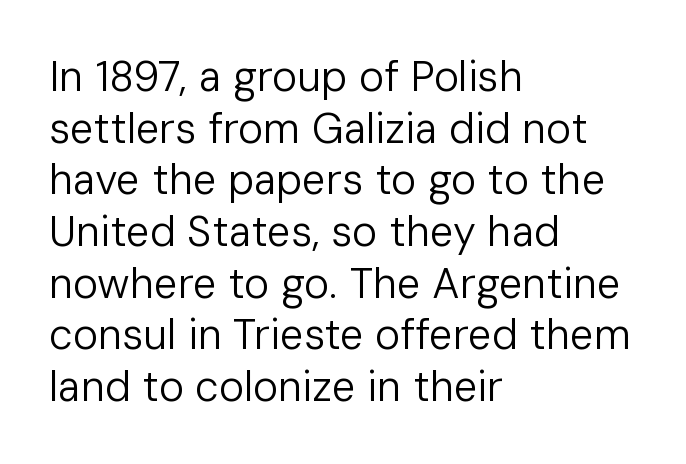
Q: Is the text bold? A: No.
Q: Is the text italic (slanted)? A: No, it is upright.
Q: Is the typeface a serif or a sans-serif typeface? A: Sans-serif.
Q: Is the text underlined? A: No.
Q: How is the paragraph aligned? A: Left-aligned.
Q: Is the spacing between letters normal or unusually wide? A: Normal.
Q: Width (condensed, normal, or wide)? A: Normal.
Q: Stroke contrast? A: Low.
Q: x-height? A: Medium.
Q: Monospaced? A: No.
